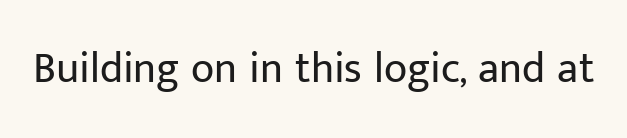
The image shows 43 px regular-weight sans-serif type, upright; set normal letter spacing, not underlined; low stroke contrast and a medium x-height.
